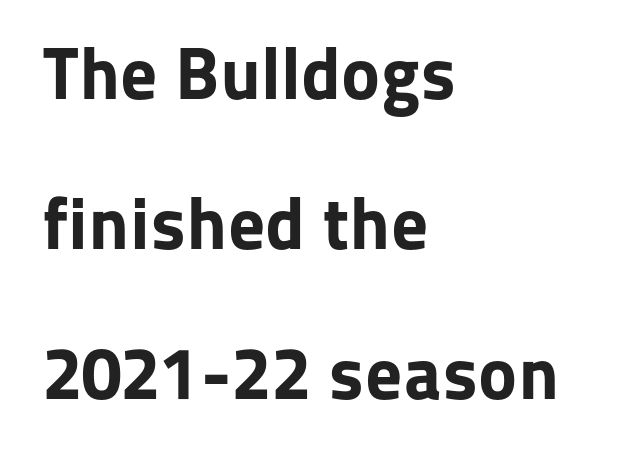
Q: Is the text bold? A: Yes.
Q: Is the text italic (slanted)? A: No, it is upright.
Q: Is the typeface a serif or a sans-serif typeface? A: Sans-serif.
Q: Is the text underlined? A: No.
Q: How is the paragraph aligned? A: Left-aligned.
Q: Is the spacing between letters normal or unusually wide? A: Normal.
Q: Is the spacing between lines tight, normal or loose? A: Loose.
Q: Width (condensed, normal, or wide)? A: Normal.
Q: Stroke contrast? A: Low.
Q: x-height? A: Medium.
Q: Monospaced? A: No.
